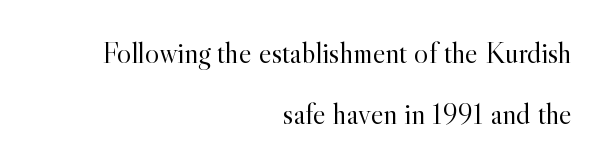
The image shows 30 px light serif type, upright; set right-aligned, loose line spacing (2.04x), normal letter spacing, not underlined; a small x-height.
